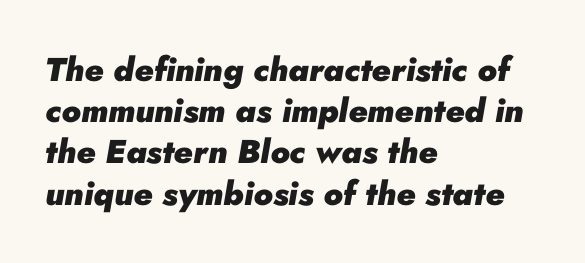
The image shows 33 px heavy type, italic (leaning right); set left-aligned, normal line spacing (1.25x), normal letter spacing, not underlined; low stroke contrast and a small x-height.
